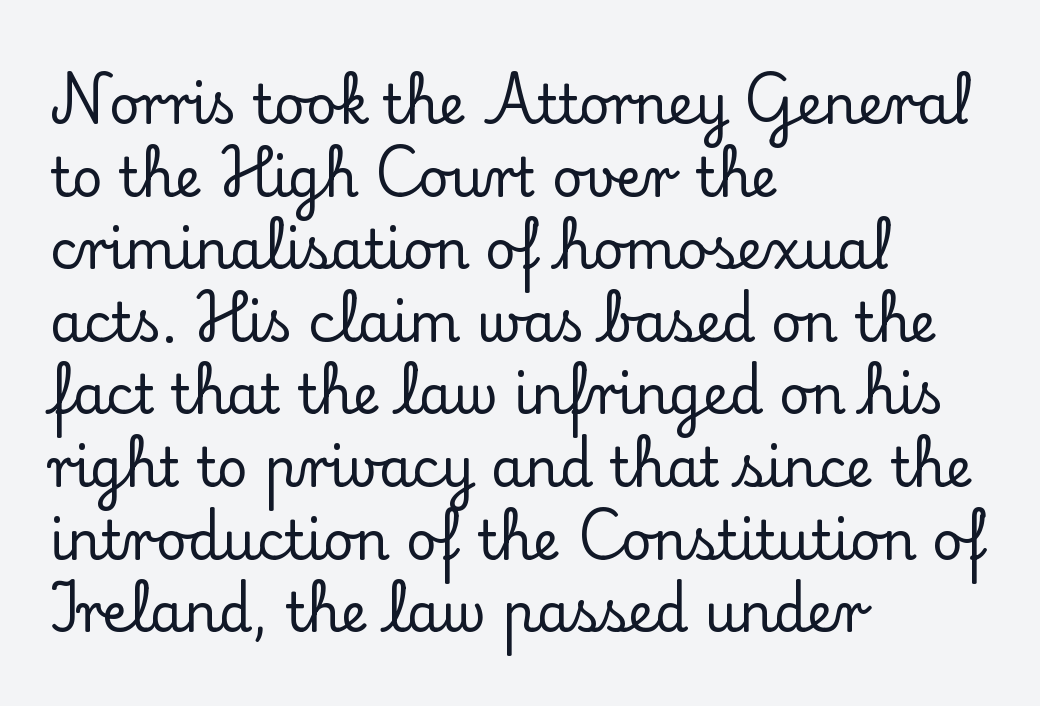
{"serif": "yes", "italic": "no", "width": "normal", "stroke_contrast": "low", "x_height": "small", "monospaced": "no", "underline": "no", "align": "left", "line_spacing": "normal", "line_spacing_ratio": 1.37, "letter_spacing": "normal", "letter_spacing_em": 0.0, "glyph_px": 53}
